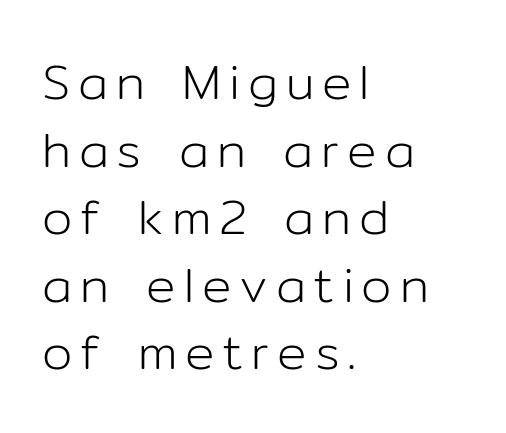
The image shows 49 px light sans-serif type, upright; set left-aligned, normal line spacing (1.38x), not underlined; low stroke contrast and a medium x-height.
